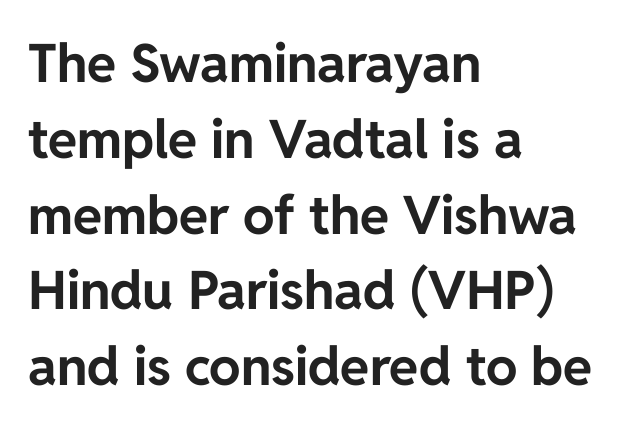
The letters advance in unequal steps, a hallmark of proportional type. Serifs: no, the terminals of the letterforms are clean. The letterforms sit shoulder to shoulder at normal distance. Bare-footed words on every line. A typesetter would call this leading conventional body-copy spacing. The setting favours the left margin, as ordinary paragraphs usually do.
